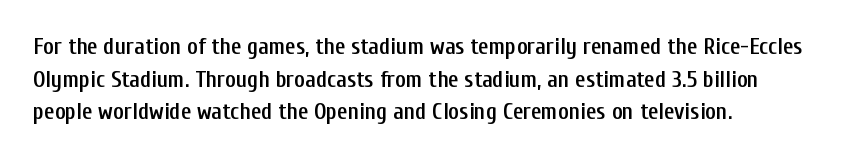
A classic flush-left, rag-right setting is used for this passage. Inter-character spacing is left at the font's built-in metrics. Notice how descenders clear the ascenders below comfortably — that's standard leading. Stroke thickness is moderately raised; the sample reads as semibold. Quick note: underline off.
